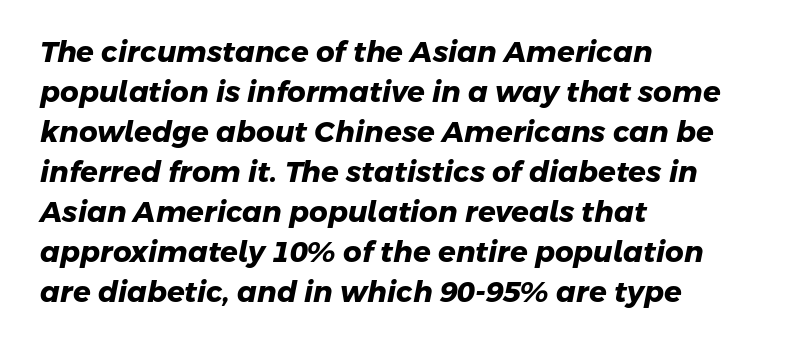
Q: Is the text bold? A: Yes.
Q: Is the typeface a serif or a sans-serif typeface? A: Sans-serif.
Q: Is the text underlined? A: No.
Q: How is the paragraph aligned? A: Left-aligned.
Q: Is the spacing between letters normal or unusually wide? A: Normal.
Q: Is the spacing between lines tight, normal or loose? A: Normal.
Q: Width (condensed, normal, or wide)? A: Normal.
Q: Stroke contrast? A: Low.
Q: x-height? A: Medium.
Q: Monospaced? A: No.
